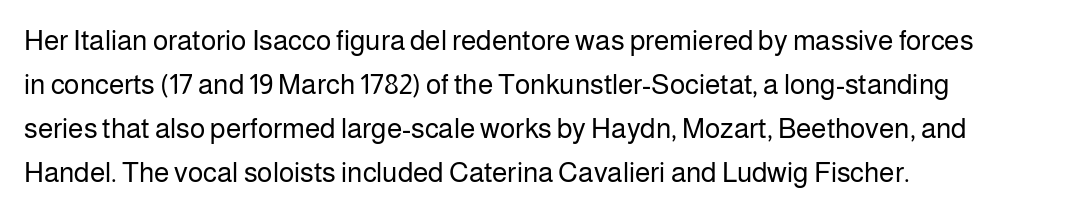
Q: Is the text bold? A: No.
Q: Is the text italic (slanted)? A: No, it is upright.
Q: Is the typeface a serif or a sans-serif typeface? A: Sans-serif.
Q: Is the text underlined? A: No.
Q: How is the paragraph aligned? A: Left-aligned.
Q: Is the spacing between letters normal or unusually wide? A: Normal.
Q: Is the spacing between lines tight, normal or loose? A: Normal.
Q: Width (condensed, normal, or wide)? A: Normal.
Q: Stroke contrast? A: Low.
Q: x-height? A: Medium.
Q: Monospaced? A: No.
